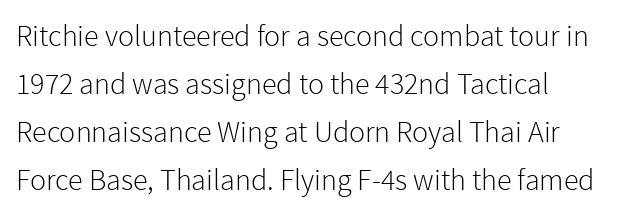
Each stroke keeps to a modest, everyday thickness or less. The gaps between neighbouring characters are ordinary and unremarkable. The type family on display is of the sans-serif kind. Vertical spacing — default.
